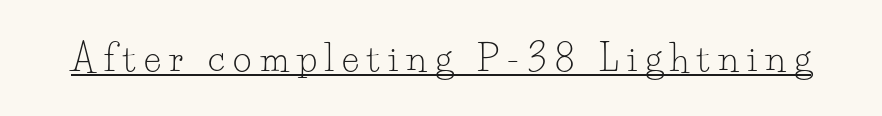
{"serif": "yes", "italic": "no", "bold": "no", "weight": "light", "width": "normal", "stroke_contrast": "low", "x_height": "small", "monospaced": "no", "underline": "yes", "letter_spacing": "wide", "letter_spacing_em": 0.23, "glyph_px": 36}
